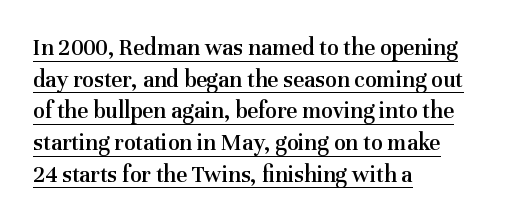
{"italic": "no", "bold": "semi", "underline": "yes", "align": "left", "line_spacing": "normal", "line_spacing_ratio": 1.32, "letter_spacing": "normal", "letter_spacing_em": 0.0, "glyph_px": 24}
